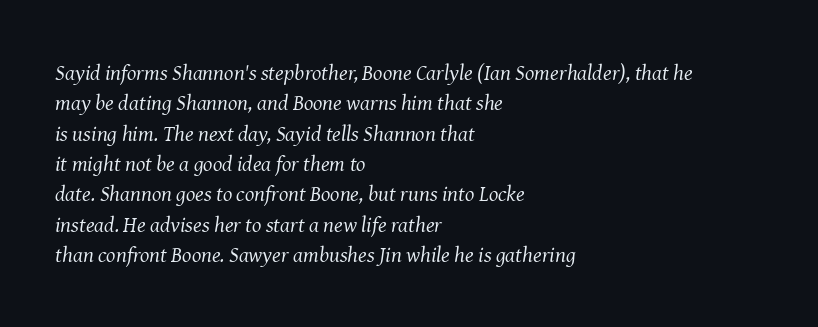
{"italic": "yes", "lean": "right", "slant_degrees": 8, "bold": "no", "underline": "no", "align": "left", "line_spacing": "normal", "line_spacing_ratio": 1.38, "letter_spacing": "normal", "letter_spacing_em": 0.0, "glyph_px": 22}
